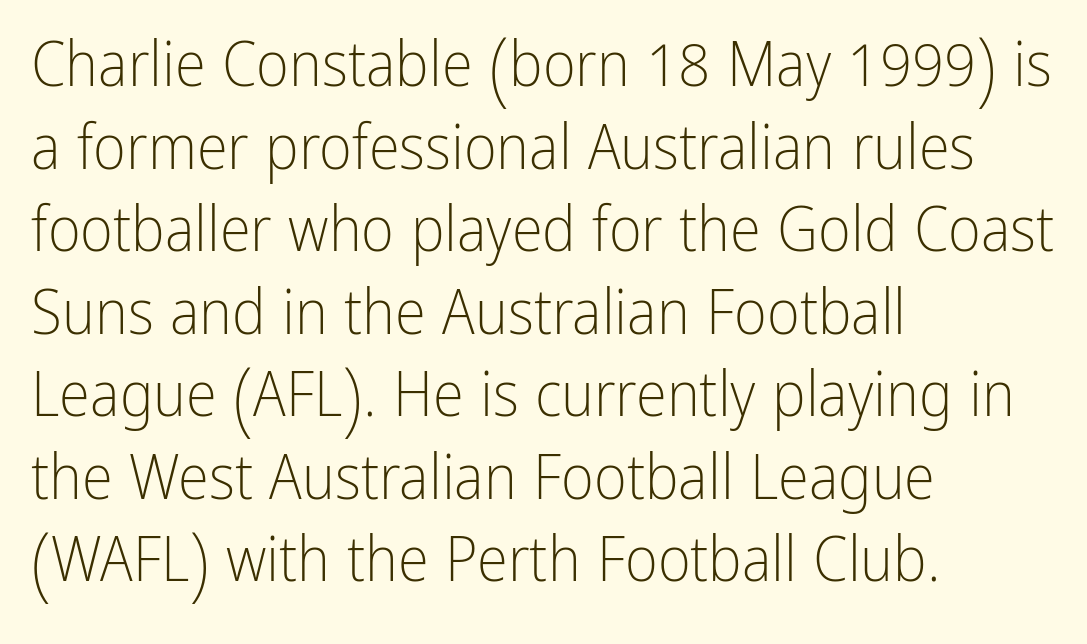
The image shows 63 px light, condensed sans-serif type, upright; set left-aligned, normal line spacing (1.31x), normal letter spacing, not underlined; low stroke contrast and a medium x-height.
